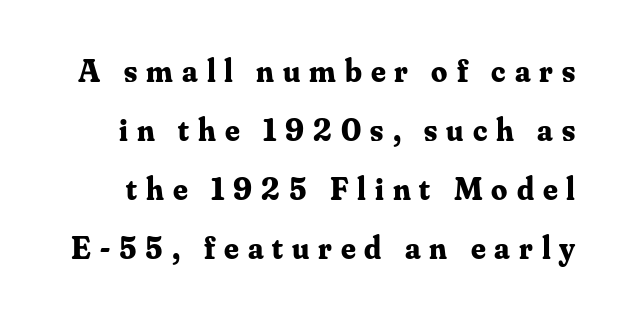
{"serif": "yes", "italic": "no", "bold": "yes", "weight": "bold", "width": "normal", "stroke_contrast": "medium", "x_height": "small", "monospaced": "no", "underline": "no", "line_spacing_ratio": 1.84, "letter_spacing": "wide", "letter_spacing_em": 0.28, "glyph_px": 32}
